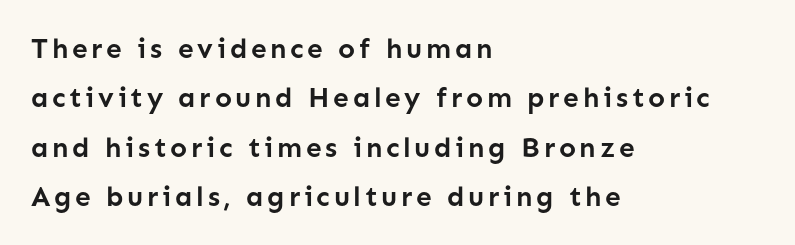
Q: Is the text bold? A: Yes.
Q: Is the text italic (slanted)? A: No, it is upright.
Q: Is the typeface a serif or a sans-serif typeface? A: Sans-serif.
Q: Is the text underlined? A: No.
Q: How is the paragraph aligned? A: Left-aligned.
Q: Width (condensed, normal, or wide)? A: Normal.
Q: Stroke contrast? A: Low.
Q: x-height? A: Medium.
Q: Monospaced? A: No.
